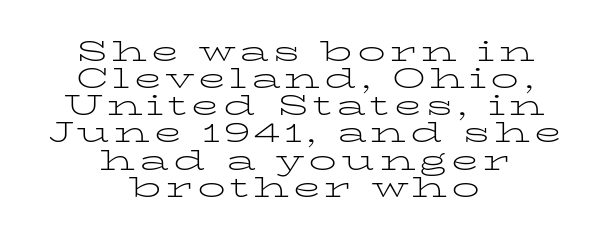
{"serif": "yes", "italic": "no", "bold": "no", "weight": "light", "width": "wide", "stroke_contrast": "low", "x_height": "medium", "monospaced": "no", "underline": "no", "align": "center", "line_spacing": "tight", "line_spacing_ratio": 0.97, "glyph_px": 28}
